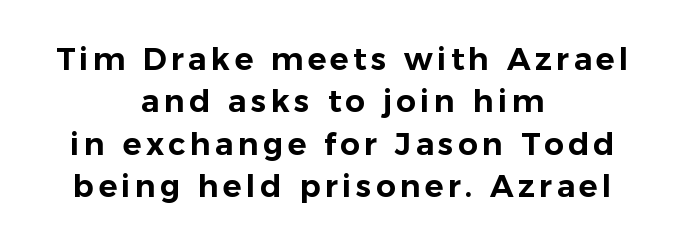
{"serif": "no", "italic": "no", "width": "normal", "stroke_contrast": "low", "x_height": "medium", "monospaced": "no", "underline": "no", "align": "center", "line_spacing": "normal", "line_spacing_ratio": 1.37, "glyph_px": 31}
